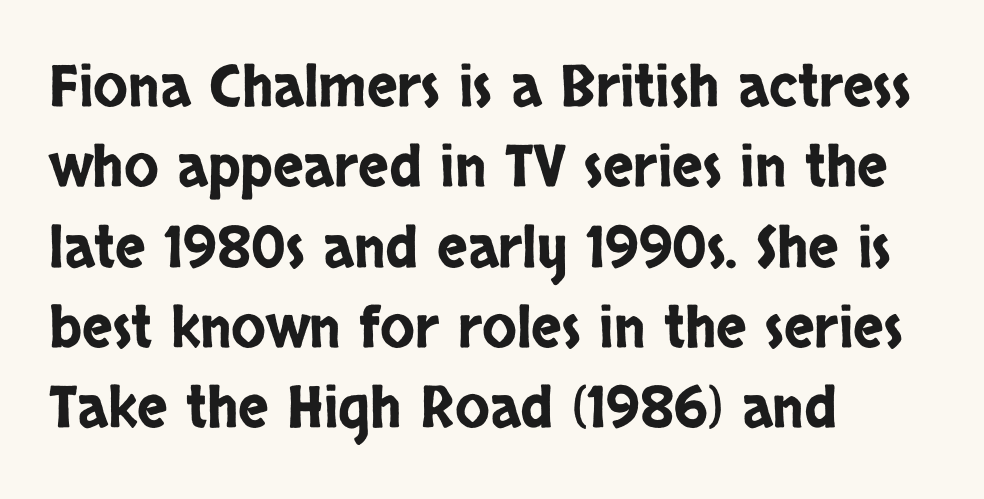
The image shows 57 px condensed sans-serif type, upright; set left-aligned, normal line spacing (1.41x), normal letter spacing, not underlined; low stroke contrast and a large x-height.
